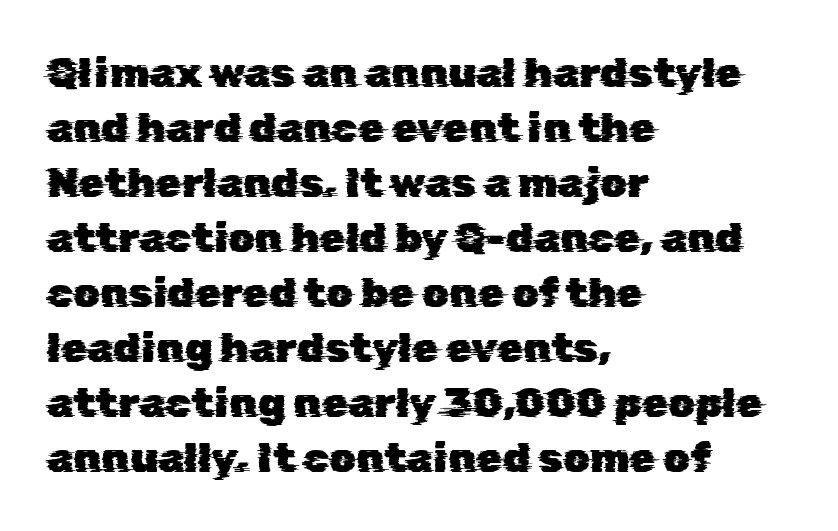
Q: Is the typeface a serif or a sans-serif typeface? A: Sans-serif.
Q: Is the text underlined? A: No.
Q: How is the paragraph aligned? A: Left-aligned.
Q: Is the spacing between letters normal or unusually wide? A: Normal.
Q: Is the spacing between lines tight, normal or loose? A: Normal.
Q: Width (condensed, normal, or wide)? A: Normal.
Q: Stroke contrast? A: Low.
Q: x-height? A: Medium.
Q: Monospaced? A: No.
